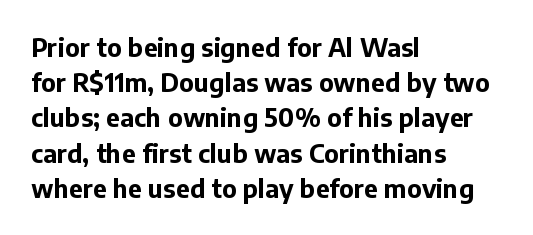
The image shows 25 px bold type, upright; set left-aligned, normal line spacing (1.41x), normal letter spacing, not underlined.
